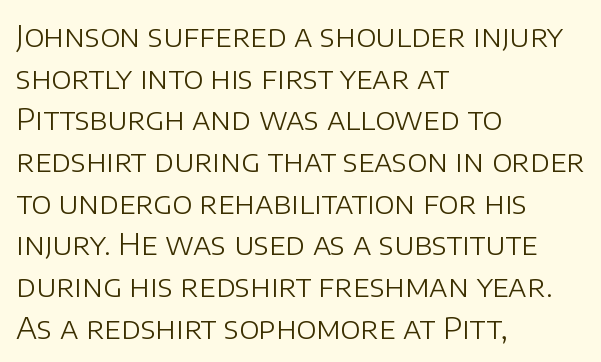
{"serif": "no", "italic": "no", "bold": "no", "weight": "light", "width": "normal", "stroke_contrast": "low", "x_height": "large", "monospaced": "no", "underline": "no", "align": "left", "line_spacing": "normal", "line_spacing_ratio": 1.39, "letter_spacing": "normal", "letter_spacing_em": 0.0, "glyph_px": 30}
